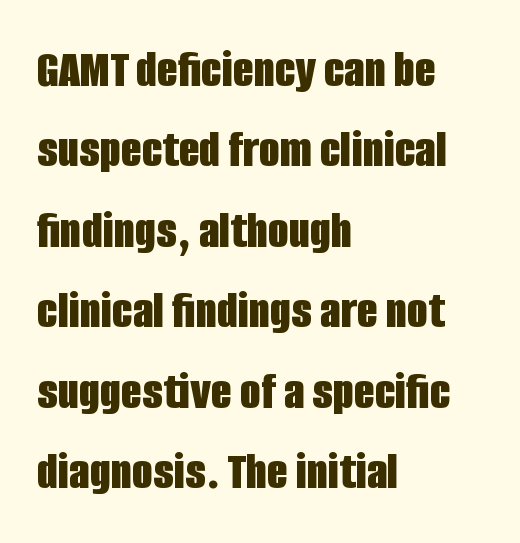
The image shows 54 px bold, condensed sans-serif type, upright; set left-aligned, normal line spacing (1.49x), normal letter spacing, not underlined; low stroke contrast and a large x-height.
